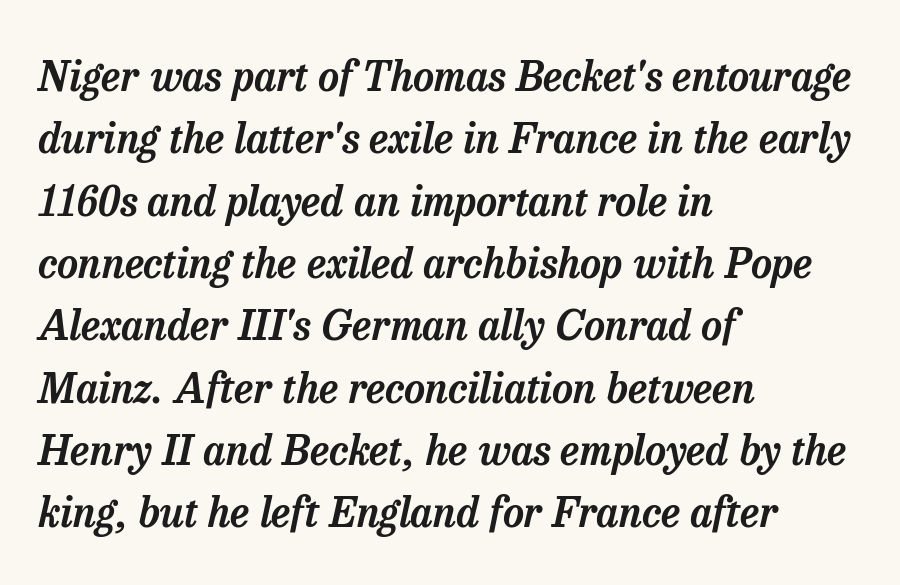
Q: Is the text italic (slanted)? A: Yes, it leans right by about 13 degrees.
Q: Is the typeface a serif or a sans-serif typeface? A: Serif.
Q: Is the text underlined? A: No.
Q: How is the paragraph aligned? A: Left-aligned.
Q: Is the spacing between letters normal or unusually wide? A: Normal.
Q: Is the spacing between lines tight, normal or loose? A: Normal.
Q: Width (condensed, normal, or wide)? A: Normal.
Q: Stroke contrast? A: Low.
Q: x-height? A: Medium.
Q: Monospaced? A: No.
